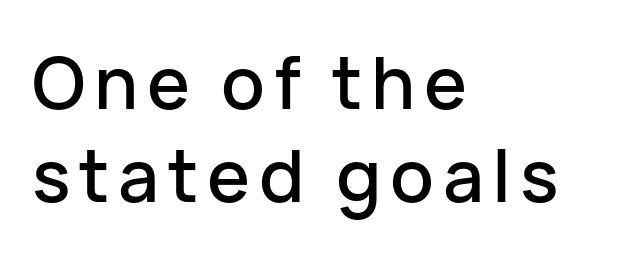
This sample has the flowing, uneven cadence of proportional lettering. Has an underline been added? It has not. In terms of letterform style, serifs are entirely absent. Students, observe: this is what conventionally led text looks like. Left-aligned paragraph, ragged on the right.
